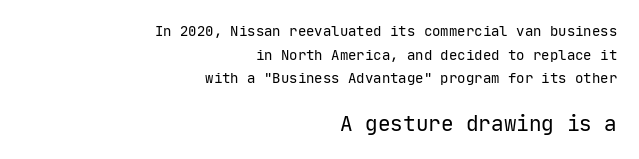
{"italic": "no", "bold": "no", "underline": "no", "align": "right", "line_spacing": "normal", "line_spacing_ratio": 1.69, "letter_spacing": "normal", "letter_spacing_em": 0.0, "larger_block": "second", "size_ratio": 1.5, "glyph_px": 21}
